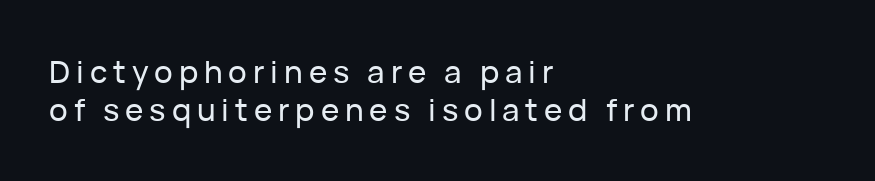
The image shows 31 px sans-serif type, upright; set left-aligned, line spacing 1.24x, not underlined; low stroke contrast and a medium x-height.
